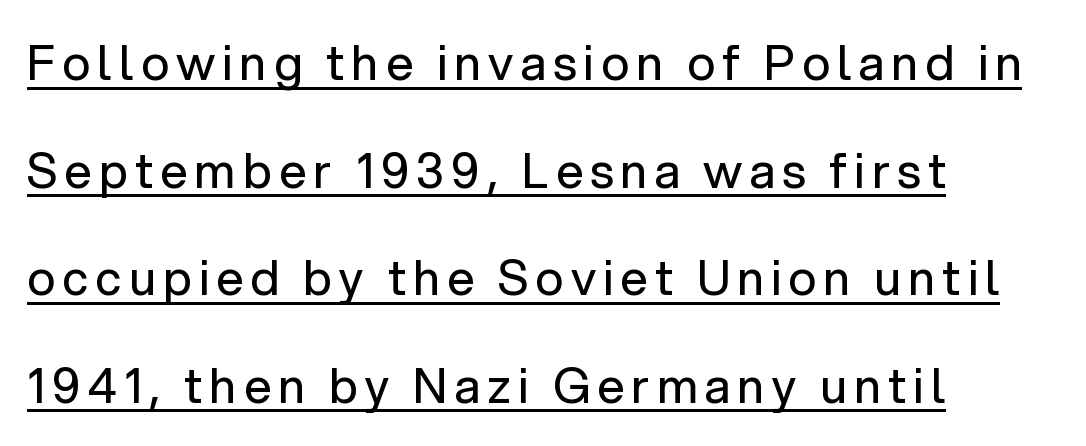
The image shows 48 px regular-weight sans-serif type, upright; set left-aligned, loose line spacing (2.24x), underlined; low stroke contrast and a medium x-height.
